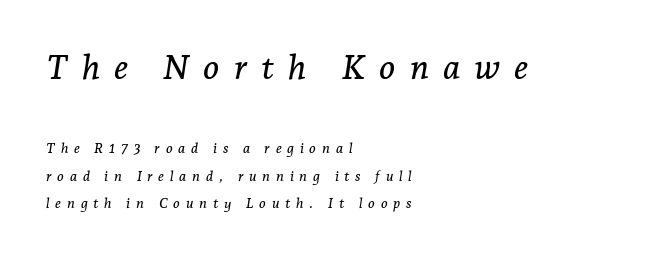
Q: Is the text italic (slanted)? A: Yes, it leans right by about 7 degrees.
Q: Is the typeface a serif or a sans-serif typeface? A: Serif.
Q: Is the text underlined? A: No.
Q: How is the paragraph aligned? A: Left-aligned.
Q: Is the spacing between letters normal or unusually wide? A: Unusually wide.
Q: Is the spacing between lines tight, normal or loose? A: Loose.
Q: Which block of text is set in a larger size, the first (top) or the second (bottom)? A: The first (top) one.
Q: Width (condensed, normal, or wide)? A: Normal.
Q: Stroke contrast? A: Low.
Q: x-height? A: Medium.
Q: Monospaced? A: No.
